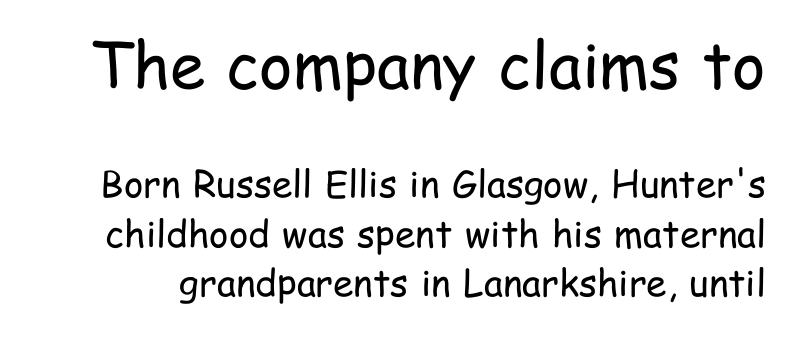
Compared with typical paragraphs, the rows here are spaced about the same. This rendering leaves character spacing at its baseline value. Nope, not italic — everything's standing straight. Examine the stroke ends and you'll find no serifs.
